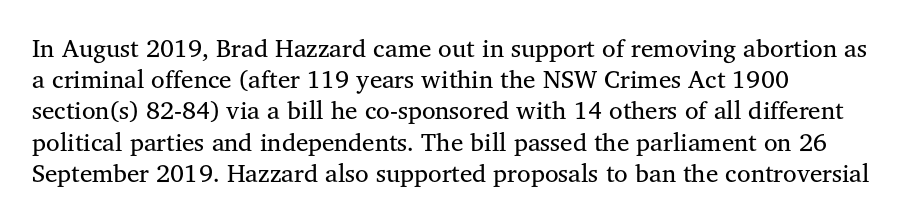
Spacing between characters is what you'd get straight out of the box. Ordinary non-slanted type is in use. The compositor pushed each line to the left boundary. Rows of type keep a routine distance in the vertical direction.
